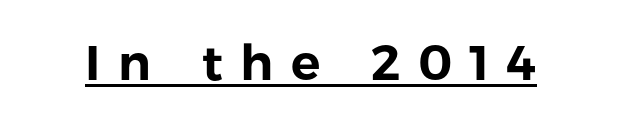
The image shows 49 px sans-serif type, upright; set unusually wide letter spacing (+0.36 em), underlined; low stroke contrast and a medium x-height.
